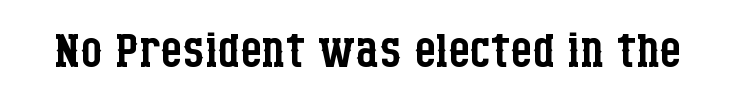
{"serif": "yes", "italic": "no", "bold": "no", "weight": "regular", "width": "condensed", "stroke_contrast": "low", "x_height": "large", "monospaced": "no", "underline": "no", "letter_spacing": "normal", "letter_spacing_em": 0.0, "glyph_px": 69}
